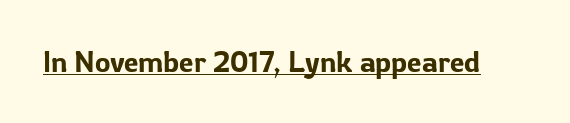
Q: Is the text italic (slanted)? A: No, it is upright.
Q: Is the typeface a serif or a sans-serif typeface? A: Sans-serif.
Q: Is the text underlined? A: Yes.
Q: Is the spacing between letters normal or unusually wide? A: Normal.
Q: Width (condensed, normal, or wide)? A: Normal.
Q: Stroke contrast? A: Low.
Q: x-height? A: Medium.
Q: Monospaced? A: No.
